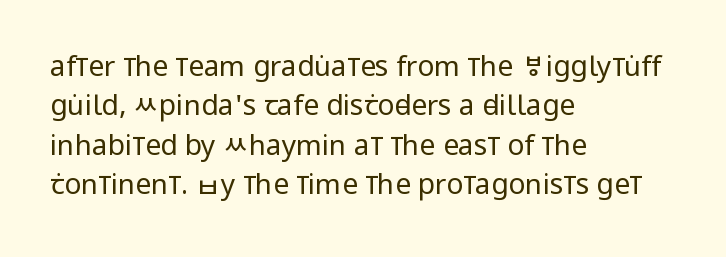
Q: Is the text bold? A: No.
Q: Is the text italic (slanted)? A: No, it is upright.
Q: Is the typeface a serif or a sans-serif typeface? A: Sans-serif.
Q: Is the text underlined? A: No.
Q: How is the paragraph aligned? A: Left-aligned.
Q: Is the spacing between letters normal or unusually wide? A: Normal.
Q: Is the spacing between lines tight, normal or loose? A: Normal.
Q: Width (condensed, normal, or wide)? A: Condensed.
Q: Stroke contrast? A: Low.
Q: x-height? A: Large.
Q: Monospaced? A: No.
